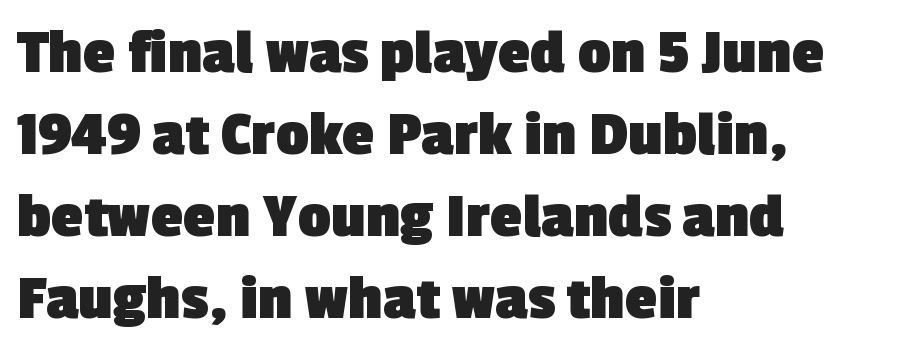
{"serif": "no", "bold": "yes", "weight": "heavy", "width": "normal", "x_height": "medium", "monospaced": "no", "underline": "no", "align": "left", "line_spacing": "normal", "line_spacing_ratio": 1.26, "letter_spacing": "normal", "letter_spacing_em": 0.0, "glyph_px": 65}
